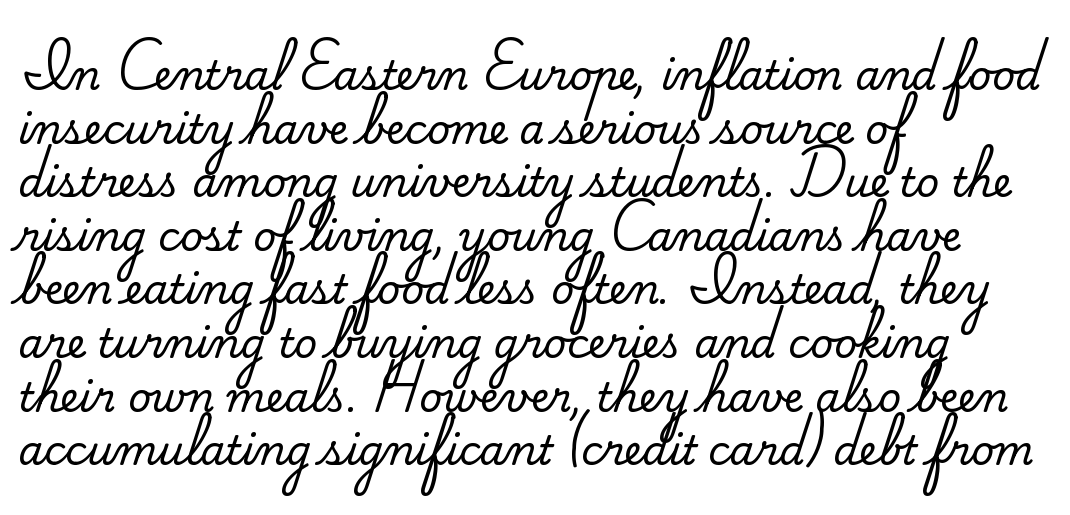
Character widths vary here, with narrow letters taking less room than wide ones. Line spacing here is normal. The paragraph has a hard left edge and a soft right edge.
